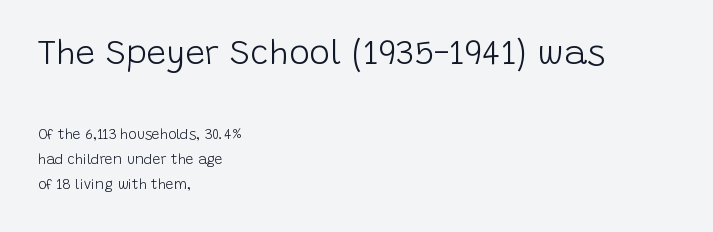
Q: Is the text bold? A: No.
Q: Is the text italic (slanted)? A: No, it is upright.
Q: Is the typeface a serif or a sans-serif typeface? A: Sans-serif.
Q: Is the text underlined? A: No.
Q: How is the paragraph aligned? A: Left-aligned.
Q: Is the spacing between letters normal or unusually wide? A: Normal.
Q: Which block of text is set in a larger size, the first (top) or the second (bottom)? A: The first (top) one.
Q: Width (condensed, normal, or wide)? A: Normal.
Q: Stroke contrast? A: Low.
Q: x-height? A: Large.
Q: Monospaced? A: No.
